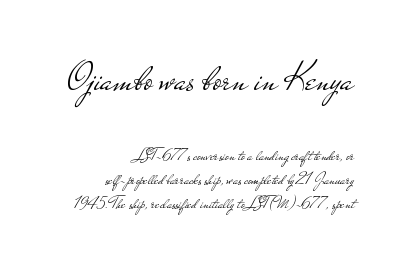
The passage shown is typed in a proportional face where columns would drift. The baseline area is clear. The passage shown stacks its lines at a standard gap. Inter-character spacing is left at the font's built-in metrics. The weight tops out at a normal text grade.
